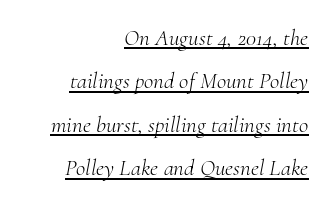
Q: Is the text bold? A: No.
Q: Is the text italic (slanted)? A: Yes, it leans right by about 10 degrees.
Q: Is the text underlined? A: Yes.
Q: How is the paragraph aligned? A: Right-aligned.
Q: Is the spacing between letters normal or unusually wide? A: Normal.
